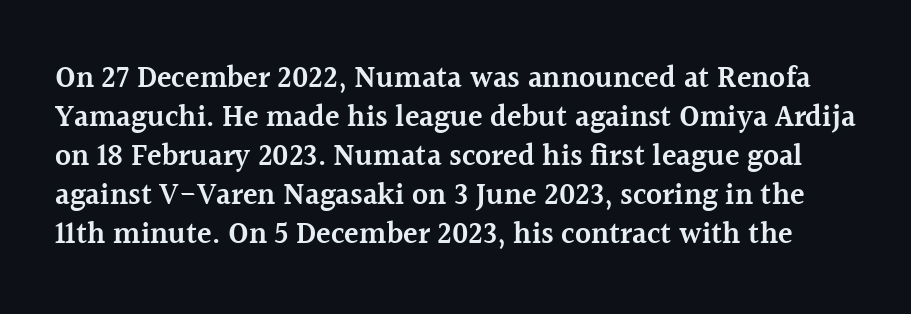
{"serif": "yes", "italic": "no", "bold": "semi", "weight": "semibold", "width": "normal", "x_height": "medium", "monospaced": "no", "underline": "no", "line_spacing": "normal", "line_spacing_ratio": 1.3, "letter_spacing": "normal", "letter_spacing_em": 0.0, "glyph_px": 30}
